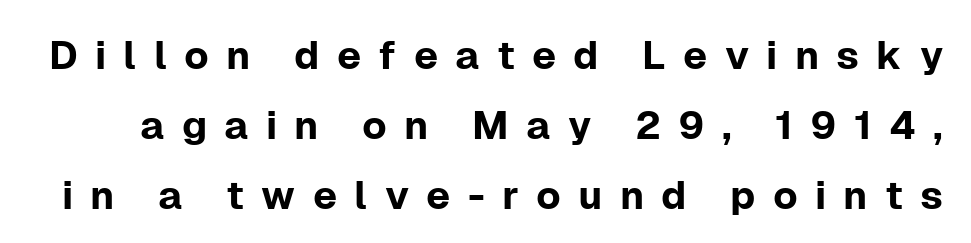
Q: Is the text italic (slanted)? A: No, it is upright.
Q: Is the typeface a serif or a sans-serif typeface? A: Sans-serif.
Q: Is the text underlined? A: No.
Q: Is the spacing between letters normal or unusually wide? A: Unusually wide.
Q: Width (condensed, normal, or wide)? A: Normal.
Q: Stroke contrast? A: Low.
Q: x-height? A: Medium.
Q: Monospaced? A: No.
